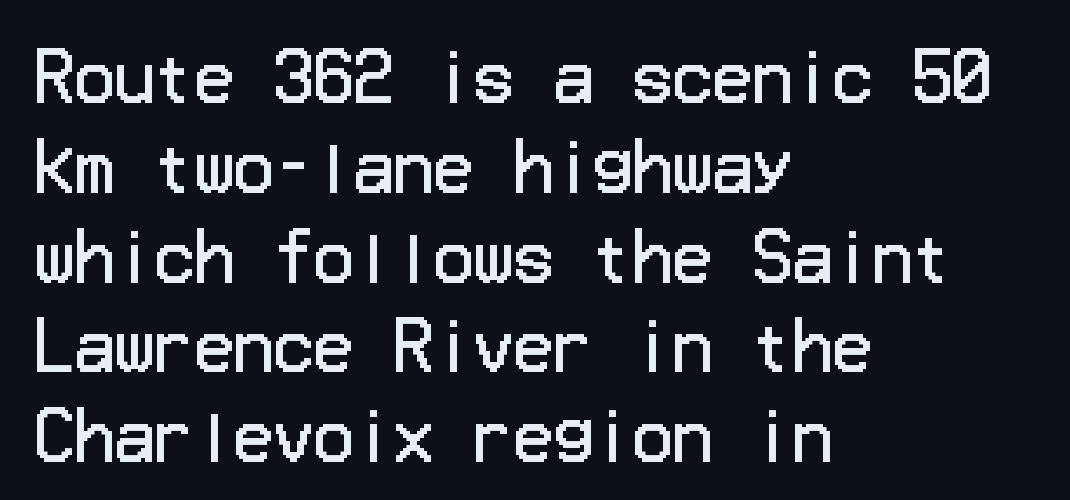
Grotesque or geometric, the face here clearly has no serifs. Reading down the block, your eye returns to a fixed left position each line. Between one letter and the next there's only the usual sliver of space. Nothing heavy about these letters — not bold at all. Is there much room between lines? A standard amount, neither cramped nor airy. Clear beneath every line of the passage.
